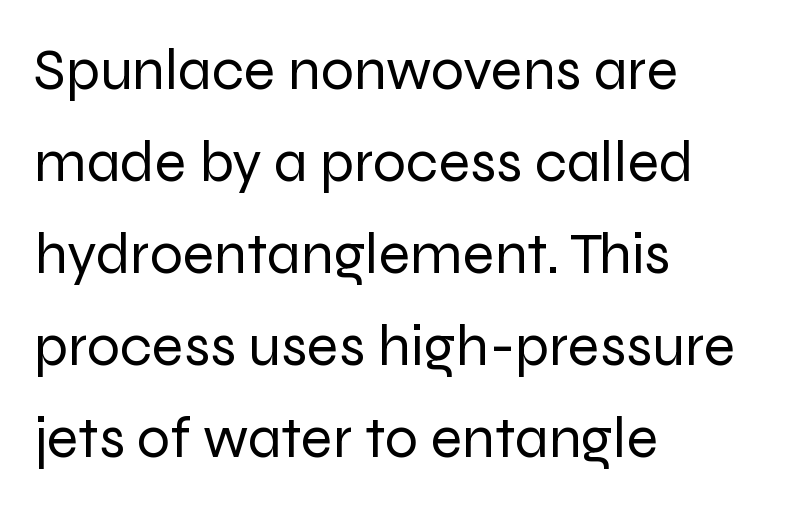
The image shows 59 px regular-weight sans-serif type, upright; set left-aligned, normal line spacing (1.56x), normal letter spacing, not underlined; low stroke contrast and a medium x-height.
